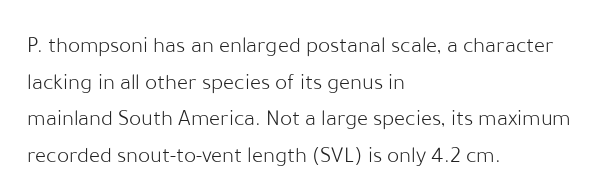
The image shows 23 px text type, upright; set left-aligned, normal line spacing (1.59x), normal letter spacing, not underlined.
